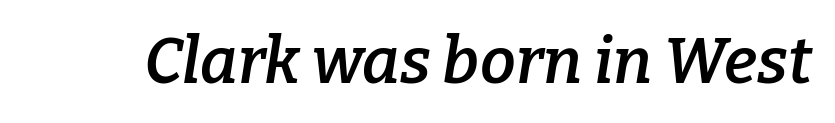
The image shows 64 px semibold serif type, italic (leaning right); set normal letter spacing, not underlined; low stroke contrast and a medium x-height.
